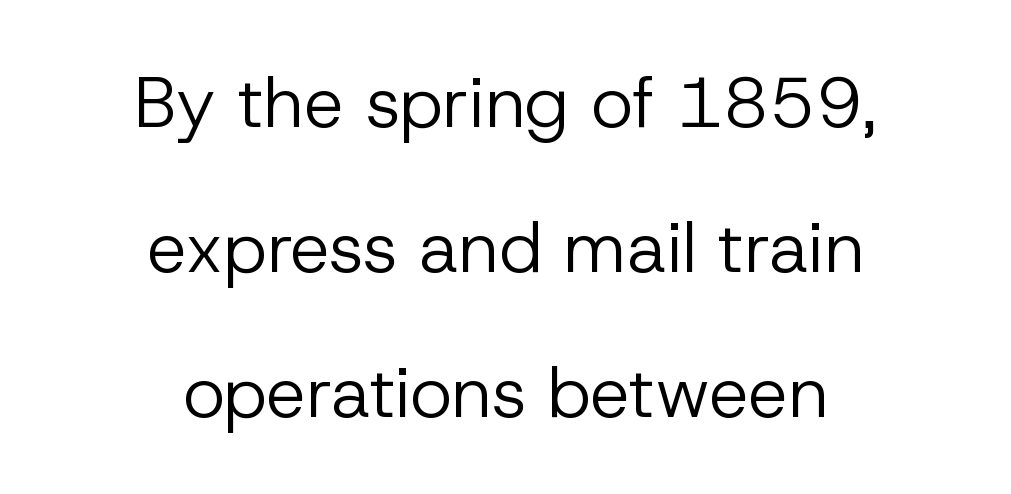
A typesetter would call this proportional, since set widths differ per character. Vertical spacing — loose. Posture: straight, roman, zero tilt. The rendering shows plain stroke endings on the letterforms — a sans-serif design. A student would call this center alignment; a typographer would say set centered.
